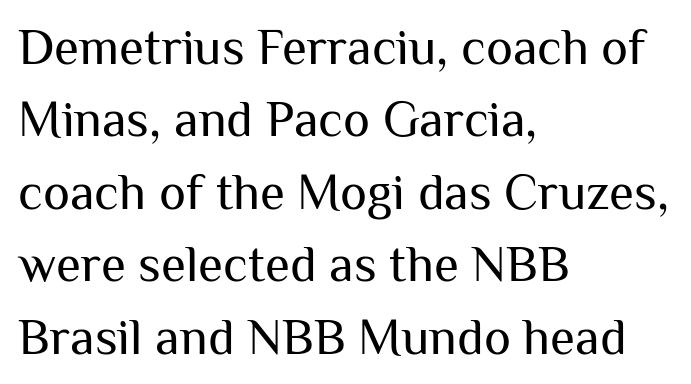
The image shows 51 px regular-weight sans-serif type, upright; set left-aligned, normal line spacing (1.42x), normal letter spacing, not underlined; medium stroke contrast and a medium x-height.
